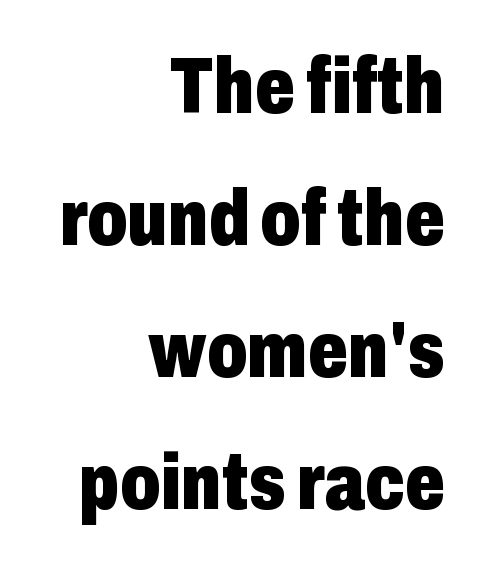
The image shows 79 px heavy, condensed sans-serif type, upright; set right-aligned, normal line spacing (1.67x), normal letter spacing, not underlined; low stroke contrast and a medium x-height.
